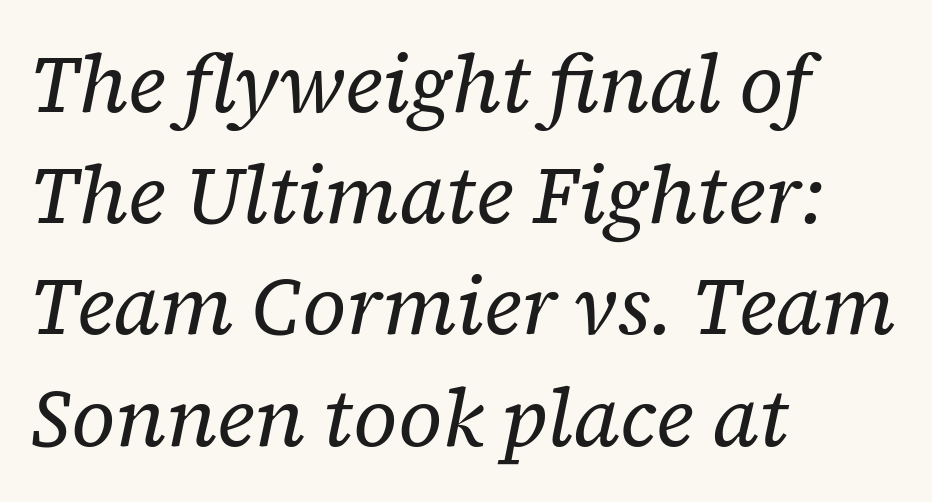
{"serif": "yes", "italic": "yes", "lean": "right", "slant_degrees": 12, "bold": "no", "weight": "regular", "width": "normal", "stroke_contrast": "low", "x_height": "medium", "monospaced": "no", "underline": "no", "align": "left", "line_spacing": "normal", "line_spacing_ratio": 1.39, "letter_spacing": "normal", "letter_spacing_em": 0.0, "glyph_px": 80}
